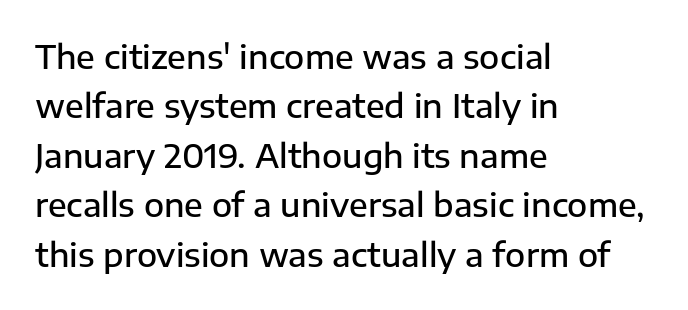
Q: Is the text bold? A: Semi-bold.
Q: Is the text italic (slanted)? A: No, it is upright.
Q: Is the typeface a serif or a sans-serif typeface? A: Sans-serif.
Q: Is the text underlined? A: No.
Q: How is the paragraph aligned? A: Left-aligned.
Q: Is the spacing between letters normal or unusually wide? A: Normal.
Q: Is the spacing between lines tight, normal or loose? A: Normal.
Q: Width (condensed, normal, or wide)? A: Normal.
Q: Stroke contrast? A: Low.
Q: x-height? A: Medium.
Q: Monospaced? A: No.
